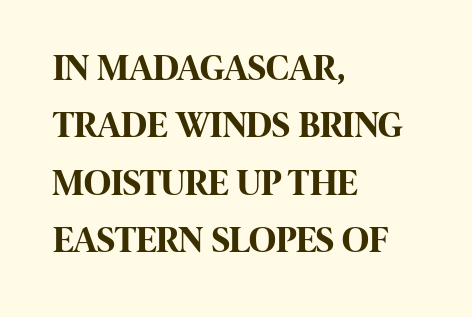
The image shows 37 px bold, condensed sans-serif type, upright; set left-aligned, normal line spacing (1.55x), normal letter spacing, not underlined; high stroke contrast and a large x-height.
